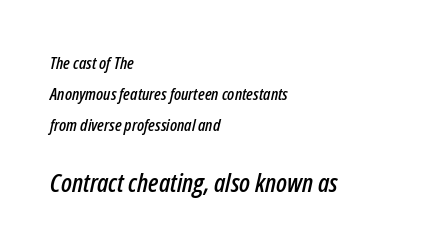
The image shows 26 px text type, italic (leaning right); set left-aligned, line spacing 1.83x, normal letter spacing, not underlined; the second (bottom) block is 1.53x larger.
